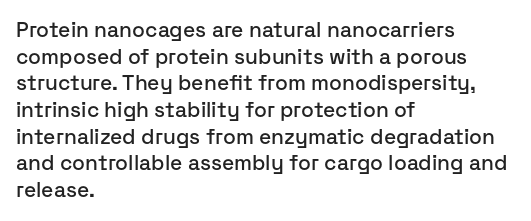
Q: Is the text italic (slanted)? A: No, it is upright.
Q: Is the text underlined? A: No.
Q: How is the paragraph aligned? A: Left-aligned.
Q: Is the spacing between letters normal or unusually wide? A: Normal.
Q: Is the spacing between lines tight, normal or loose? A: Normal.
